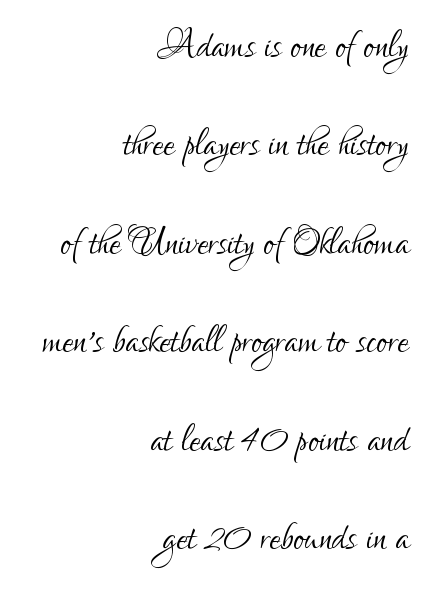
The image shows 50 px light, condensed sans-serif type; set right-aligned, loose line spacing (1.97x), normal letter spacing, not underlined; low stroke contrast and a small x-height.
